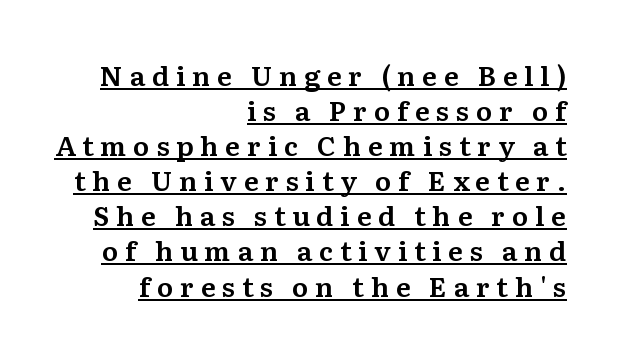
{"italic": "no", "underline": "yes", "align": "right", "line_spacing": "normal", "line_spacing_ratio": 1.3, "letter_spacing": "wide", "letter_spacing_em": 0.25, "glyph_px": 27}
